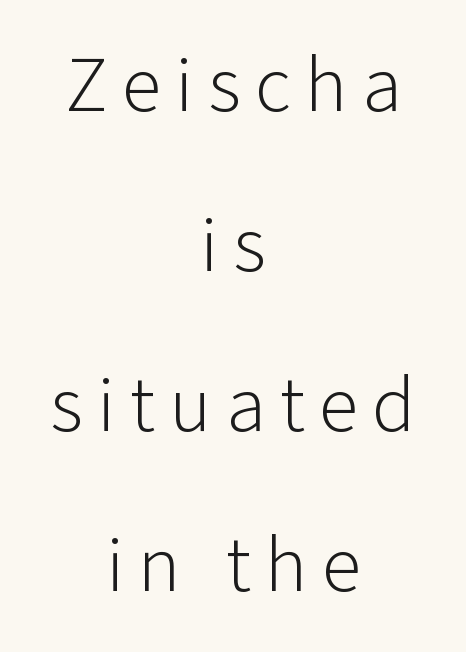
The image shows 80 px light sans-serif type, upright; set centered, loose line spacing (2.0x), not underlined; low stroke contrast and a medium x-height.
